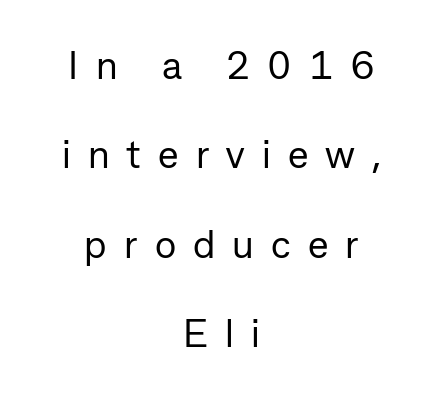
Q: Is the text bold? A: No.
Q: Is the text italic (slanted)? A: No, it is upright.
Q: Is the typeface a serif or a sans-serif typeface? A: Sans-serif.
Q: Is the text underlined? A: No.
Q: How is the paragraph aligned? A: Centered.
Q: Is the spacing between letters normal or unusually wide? A: Unusually wide.
Q: Is the spacing between lines tight, normal or loose? A: Loose.
Q: Width (condensed, normal, or wide)? A: Normal.
Q: Stroke contrast? A: Low.
Q: x-height? A: Medium.
Q: Monospaced? A: No.
